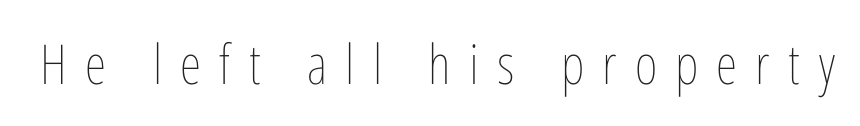
Q: Is the text bold? A: No.
Q: Is the text italic (slanted)? A: No, it is upright.
Q: Is the text underlined? A: No.
Q: Is the spacing between letters normal or unusually wide? A: Unusually wide.
Q: Width (condensed, normal, or wide)? A: Condensed.
Q: Stroke contrast? A: Low.
Q: x-height? A: Medium.
Q: Monospaced? A: No.
